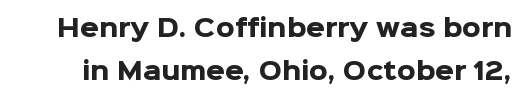
{"italic": "no", "bold": "yes", "underline": "no", "line_spacing_ratio": 1.81, "letter_spacing": "normal", "letter_spacing_em": 0.0, "glyph_px": 24}
